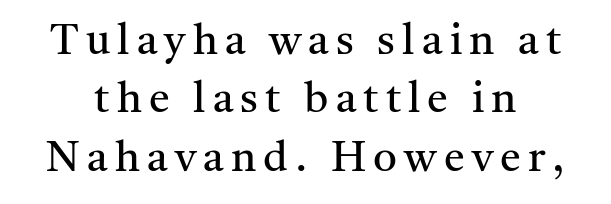
Q: Is the text bold? A: No.
Q: Is the text italic (slanted)? A: No, it is upright.
Q: Is the typeface a serif or a sans-serif typeface? A: Serif.
Q: Is the text underlined? A: No.
Q: Is the spacing between lines tight, normal or loose? A: Normal.
Q: Width (condensed, normal, or wide)? A: Normal.
Q: Stroke contrast? A: Medium.
Q: x-height? A: Medium.
Q: Monospaced? A: No.
